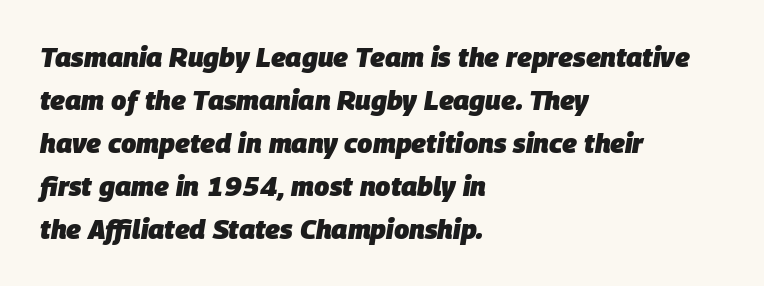
The image shows 27 px bold type, italic (leaning right); set left-aligned, normal line spacing (1.59x), normal letter spacing, not underlined.
